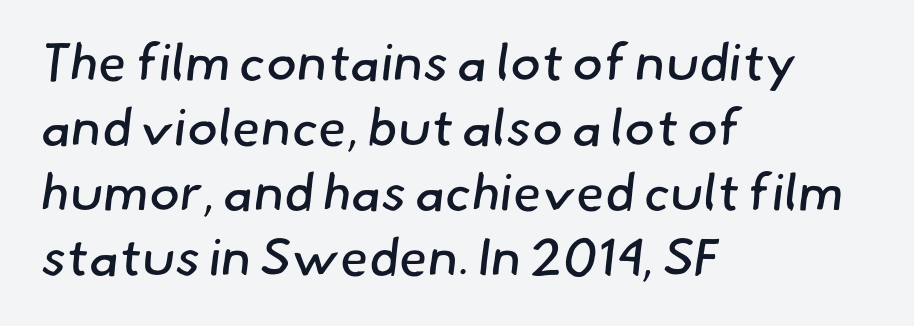
The image shows 52 px regular-weight sans-serif type; set left-aligned, normal line spacing (1.25x), normal letter spacing, not underlined; low stroke contrast and a small x-height.
